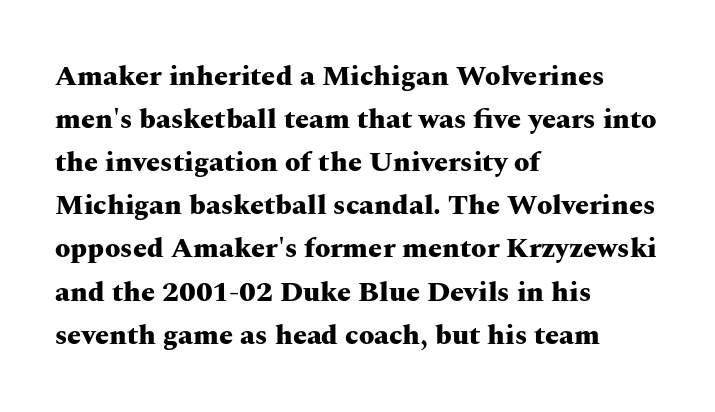
The image shows 28 px heavy, wide serif type, upright; set left-aligned, normal line spacing (1.54x), normal letter spacing, not underlined; medium stroke contrast and a medium x-height.
